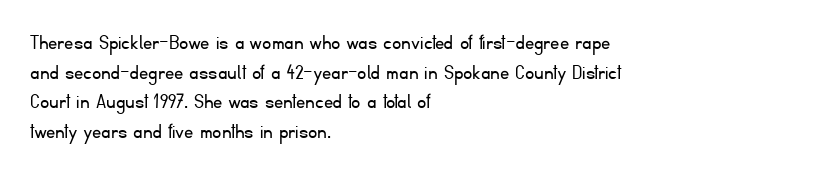
{"italic": "no", "bold": "no", "underline": "no", "align": "left", "line_spacing": "normal", "line_spacing_ratio": 1.29, "letter_spacing": "normal", "letter_spacing_em": 0.0, "glyph_px": 23}
